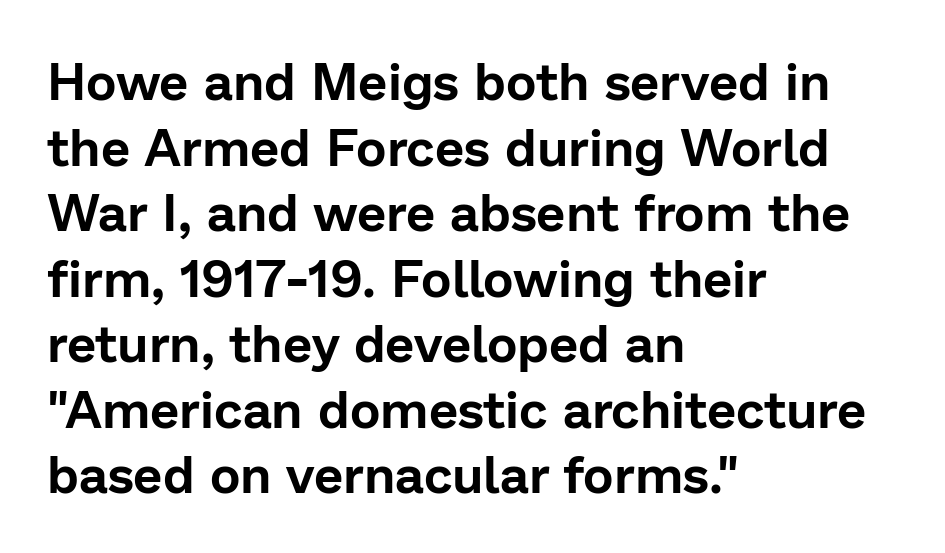
Q: Is the text italic (slanted)? A: No, it is upright.
Q: Is the typeface a serif or a sans-serif typeface? A: Sans-serif.
Q: Is the text underlined? A: No.
Q: How is the paragraph aligned? A: Left-aligned.
Q: Is the spacing between letters normal or unusually wide? A: Normal.
Q: Is the spacing between lines tight, normal or loose? A: Normal.
Q: Width (condensed, normal, or wide)? A: Normal.
Q: Stroke contrast? A: Low.
Q: x-height? A: Medium.
Q: Monospaced? A: No.
